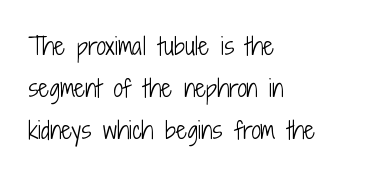
The image shows 24 px text type, upright; set left-aligned, line spacing 1.75x, normal letter spacing, not underlined.
